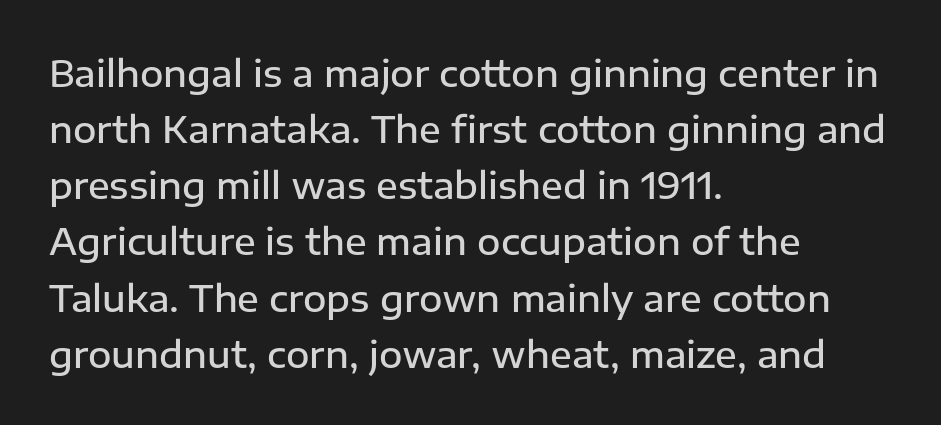
The image shows 36 px semibold sans-serif type, upright; set left-aligned, normal line spacing (1.56x), normal letter spacing, not underlined; low stroke contrast and a medium x-height.
